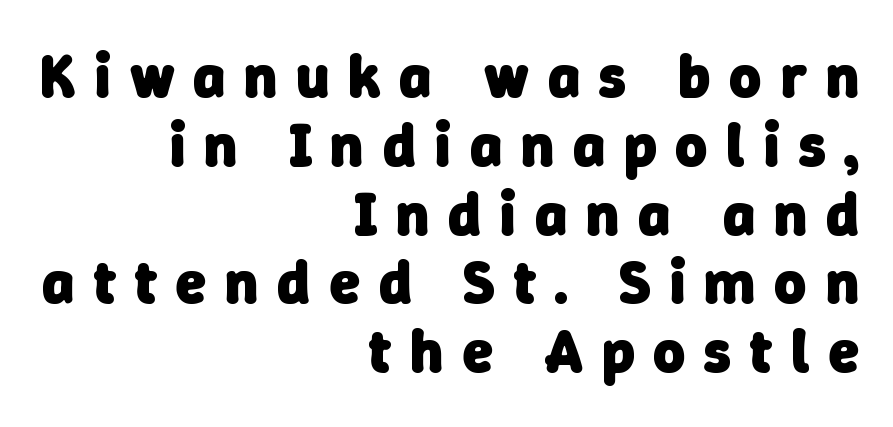
{"serif": "no", "bold": "yes", "weight": "heavy", "width": "normal", "stroke_contrast": "low", "x_height": "medium", "monospaced": "no", "underline": "no", "align": "right", "line_spacing": "tight", "line_spacing_ratio": 1.11, "letter_spacing": "wide", "letter_spacing_em": 0.3, "glyph_px": 62}
